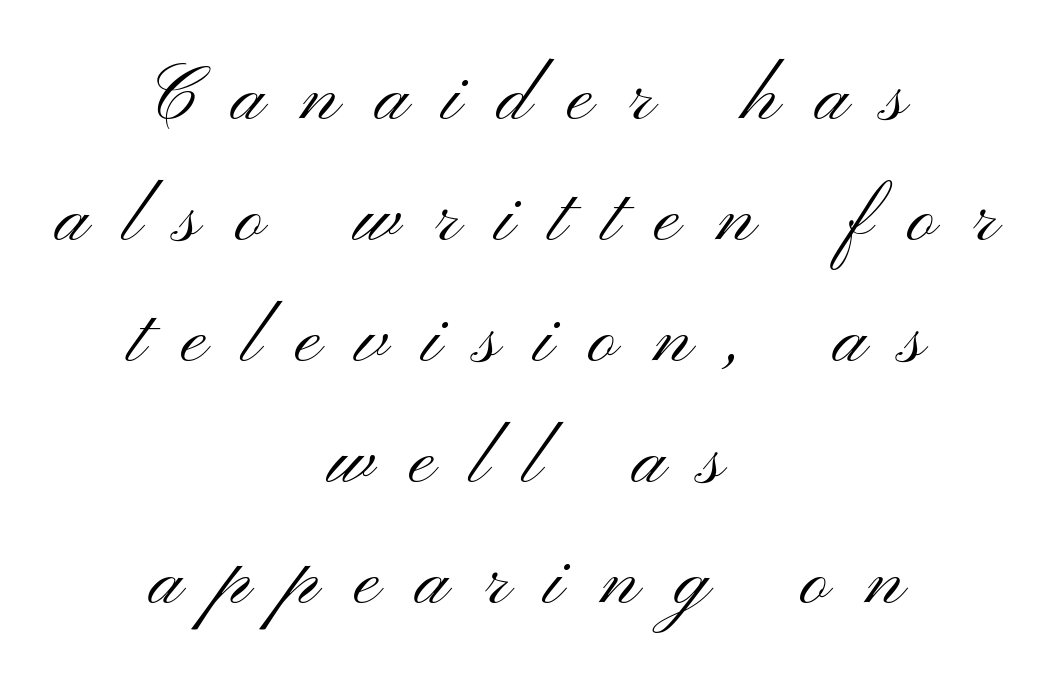
The image shows 77 px light, wide sans-serif type; set centered, normal line spacing (1.57x), unusually wide letter spacing (+0.47 em), not underlined; medium stroke contrast and a small x-height.
